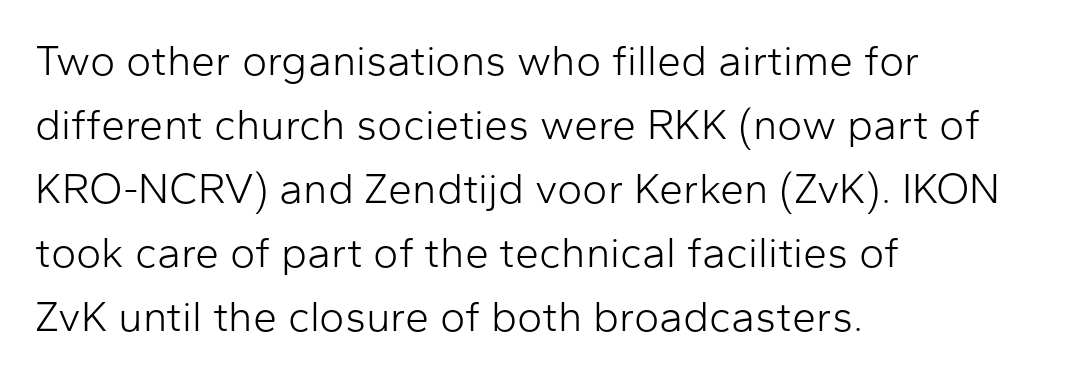
Weight: in the light-to-regular range. This sample uses a sans-serif face. Any mark beneath the type? The region is blank. These lines sit exactly where default settings would place them. These lines are rendered in a variable-pitch font. The paragraph has a hard left edge and a soft right edge.
